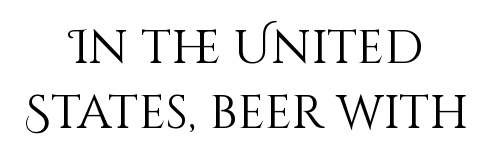
Q: Is the text bold? A: No.
Q: Is the text italic (slanted)? A: No, it is upright.
Q: Is the text underlined? A: No.
Q: How is the paragraph aligned? A: Centered.
Q: Is the spacing between letters normal or unusually wide? A: Normal.
Q: Is the spacing between lines tight, normal or loose? A: Normal.
Q: Width (condensed, normal, or wide)? A: Normal.
Q: Stroke contrast? A: Medium.
Q: x-height? A: Large.
Q: Monospaced? A: No.
